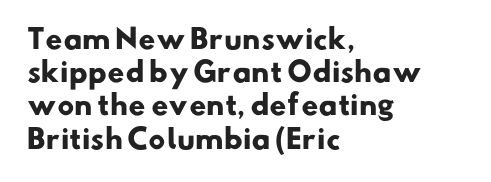
{"bold": "yes", "underline": "no", "align": "left", "line_spacing_ratio": 1.23, "letter_spacing": "normal", "letter_spacing_em": 0.0, "glyph_px": 27}
